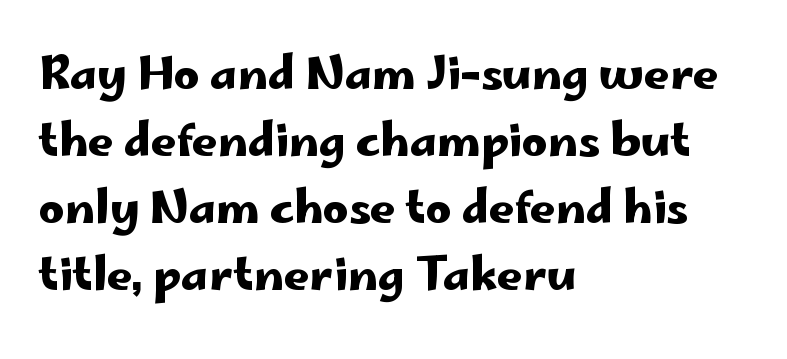
{"serif": "no", "italic": "no", "width": "wide", "stroke_contrast": "low", "x_height": "small", "monospaced": "no", "underline": "no", "align": "left", "line_spacing": "normal", "line_spacing_ratio": 1.49, "letter_spacing": "normal", "letter_spacing_em": 0.0, "glyph_px": 45}
